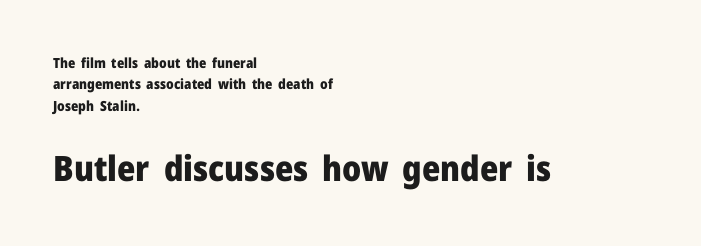
These lines keep a tight, regular rhythm from letter to letter. Block two is the big one; block one sits smaller above it. Evenly set lines give the paragraph a standard silhouette. Do the characters align in a grid? No, the font is proportional.
